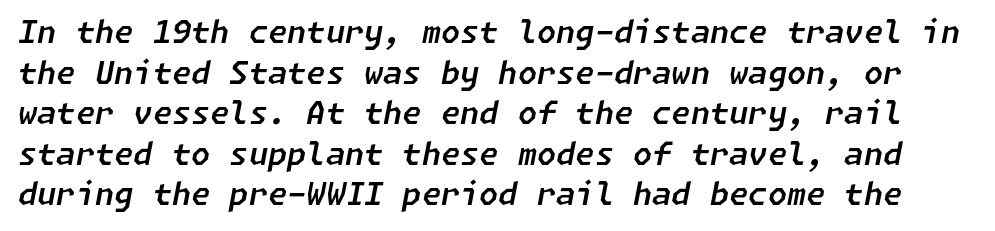
The image shows 31 px text type, italic (leaning right); set normal line spacing (1.31x), normal letter spacing, not underlined; low stroke contrast and a medium x-height.
